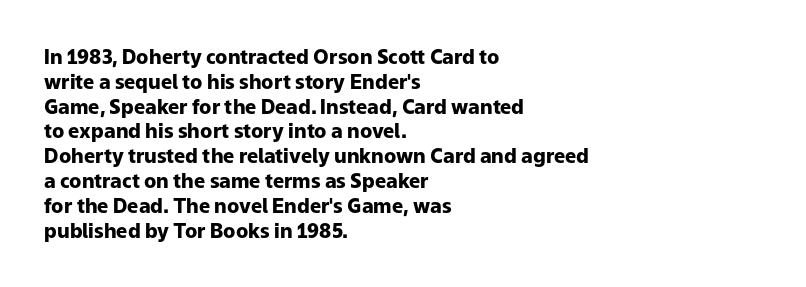
Q: Is the text bold? A: Yes.
Q: Is the text italic (slanted)? A: No, it is upright.
Q: Is the text underlined? A: No.
Q: How is the paragraph aligned? A: Left-aligned.
Q: Is the spacing between letters normal or unusually wide? A: Normal.
